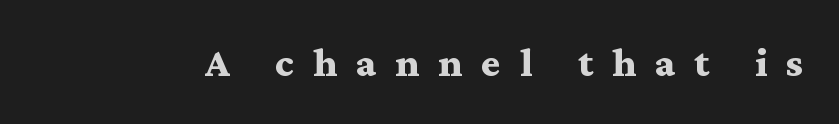
The image shows 41 px bold, wide serif type, upright; set unusually wide letter spacing (+0.46 em), not underlined; medium stroke contrast and a medium x-height.
